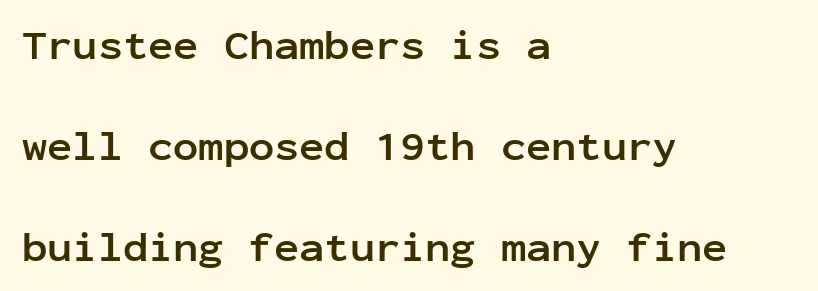
This is sans-serif lettering, the kind often seen on screens and signage. Italic: no, the glyphs are upright roman. Monospaced: the letters line up in strict vertical columns. In terms of leading, this rendering errs on the spacious side. Honestly, the letter spacing is just normal — you wouldn't notice it.
